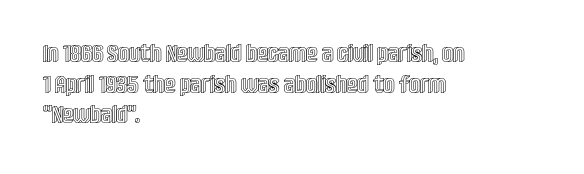
Which margin do the lines hug? The left one — the right edge is uneven. Bare-footed words on every line. Here the glyphs are tracked normally, forming tight word shapes. Does the lettering tilt? It doesn't — this is upright.
